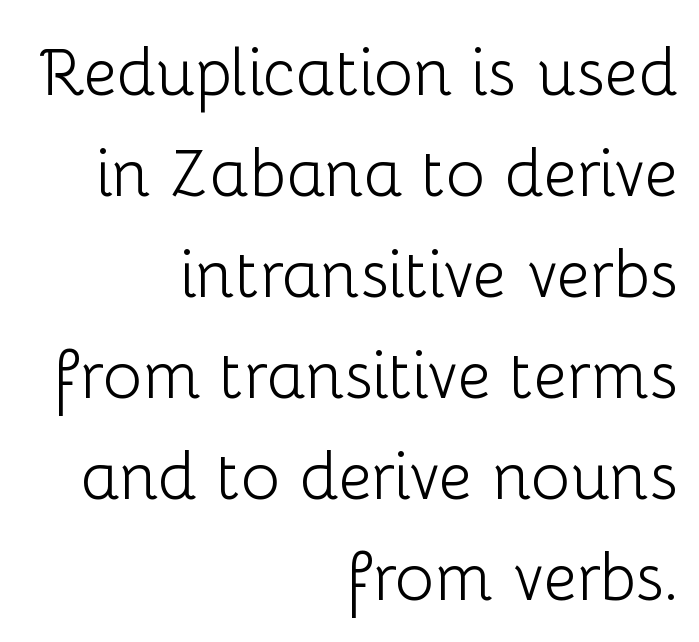
{"serif": "no", "italic": "no", "bold": "no", "weight": "light", "width": "normal", "stroke_contrast": "low", "x_height": "medium", "monospaced": "no", "underline": "no", "align": "right", "line_spacing": "normal", "line_spacing_ratio": 1.53, "letter_spacing": "normal", "letter_spacing_em": 0.0, "glyph_px": 66}
